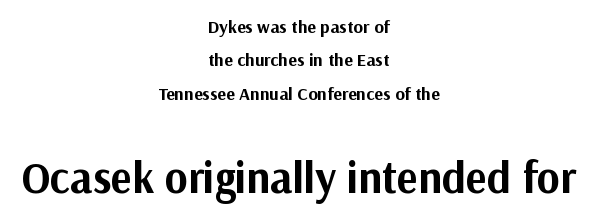
The image shows 44 px bold sans-serif type, upright; set centered, line spacing 1.85x, normal letter spacing, not underlined; the second (bottom) block is 2.44x larger; medium stroke contrast and a medium x-height.
